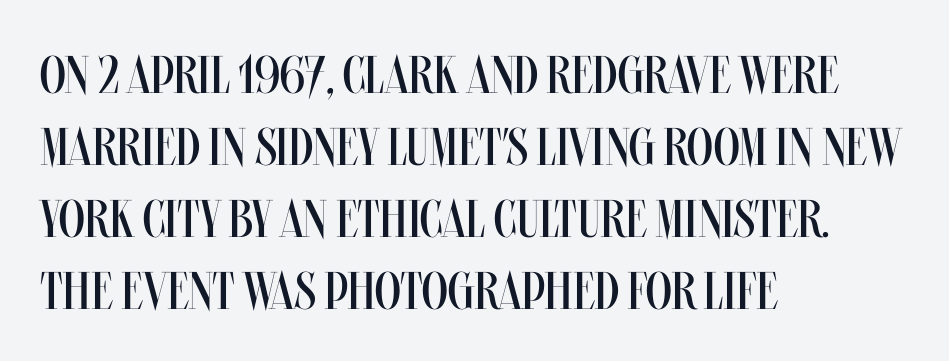
The lines are quadded left. Has an underline been added? It has not. Between one letter and the next there's only the usual sliver of space. Do the characters align in a grid? No, the font is proportional.
